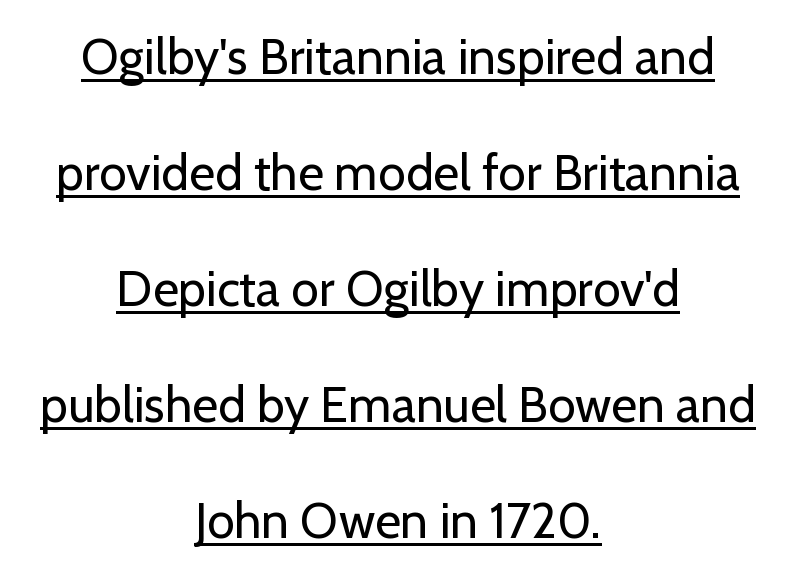
{"serif": "no", "italic": "no", "bold": "no", "weight": "regular", "width": "normal", "stroke_contrast": "low", "x_height": "medium", "monospaced": "no", "underline": "yes", "align": "center", "line_spacing": "loose", "line_spacing_ratio": 2.32, "letter_spacing": "normal", "letter_spacing_em": 0.0, "glyph_px": 50}
